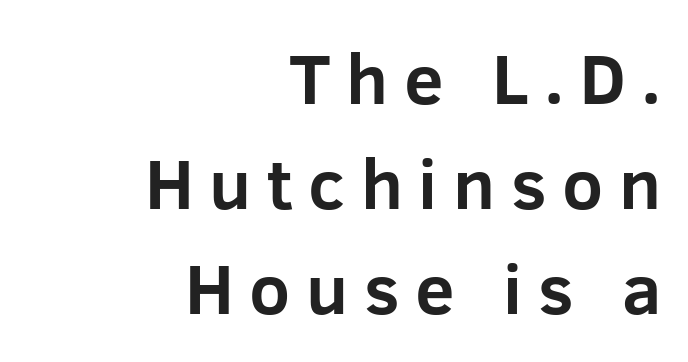
{"serif": "no", "italic": "no", "bold": "yes", "weight": "bold", "width": "normal", "stroke_contrast": "low", "x_height": "medium", "monospaced": "no", "underline": "no", "align": "right", "line_spacing": "normal", "line_spacing_ratio": 1.48, "letter_spacing": "wide", "letter_spacing_em": 0.22, "glyph_px": 71}
